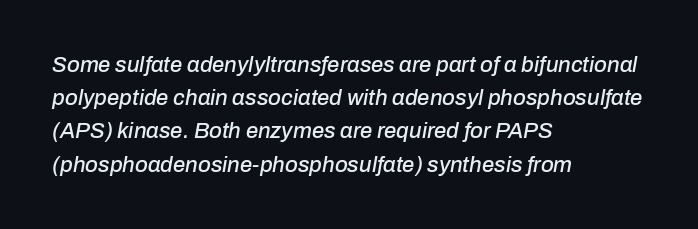
Q: Is the text italic (slanted)? A: Yes, it leans right by about 10 degrees.
Q: Is the text underlined? A: No.
Q: How is the paragraph aligned? A: Left-aligned.
Q: Is the spacing between letters normal or unusually wide? A: Normal.
Q: Is the spacing between lines tight, normal or loose? A: Normal.
